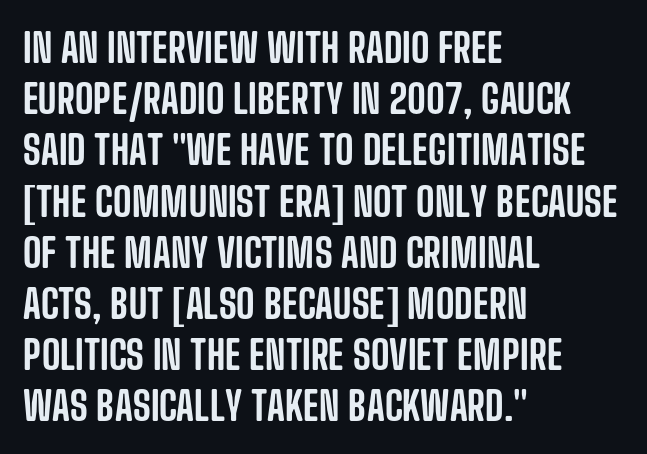
The image shows 40 px condensed sans-serif type, upright; set left-aligned, normal line spacing (1.28x), normal letter spacing, not underlined; low stroke contrast and a large x-height.
